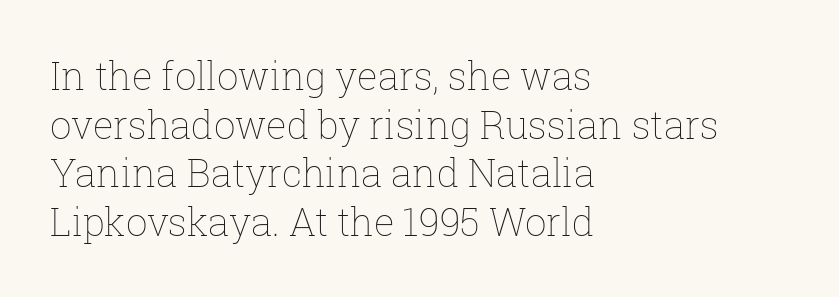
{"italic": "no", "bold": "no", "weight": "thin", "width": "normal", "stroke_contrast": "low", "x_height": "medium", "monospaced": "no", "underline": "no", "align": "left", "line_spacing": "normal", "line_spacing_ratio": 1.28, "letter_spacing": "normal", "letter_spacing_em": 0.0, "glyph_px": 38}
